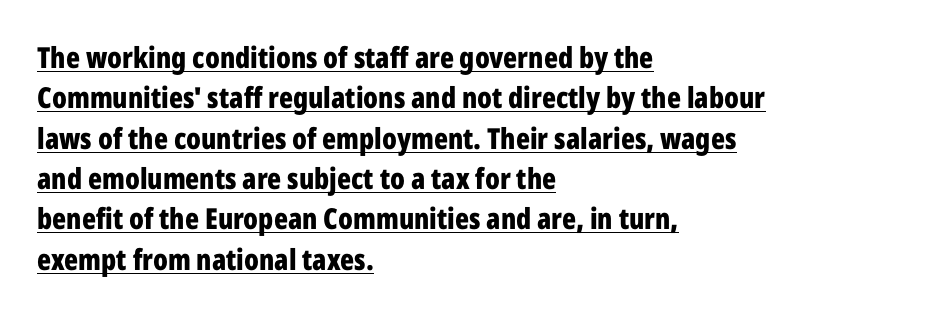
The image shows 29 px bold, condensed sans-serif type, upright; set left-aligned, normal line spacing (1.39x), normal letter spacing, underlined; low stroke contrast and a medium x-height.
